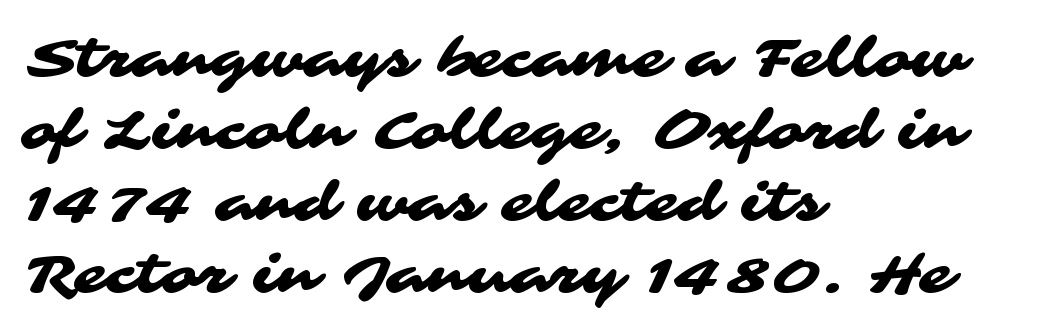
The image shows 53 px wide sans-serif type; set left-aligned, normal line spacing (1.36x), normal letter spacing, not underlined; medium stroke contrast and a medium x-height.
